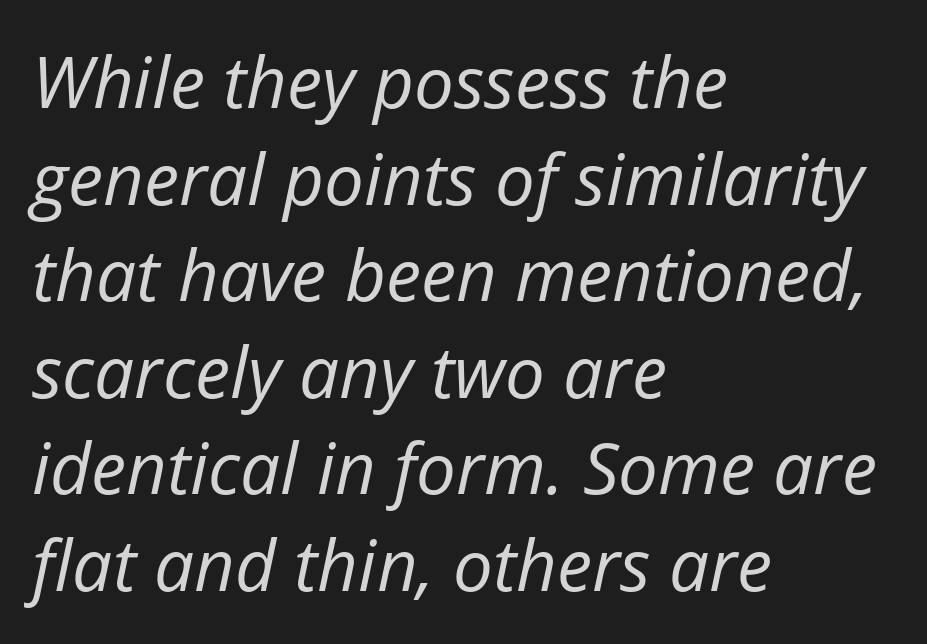
The image shows 71 px regular-weight type, italic (leaning right); set left-aligned, normal line spacing (1.36x), normal letter spacing, not underlined; low stroke contrast and a medium x-height.
